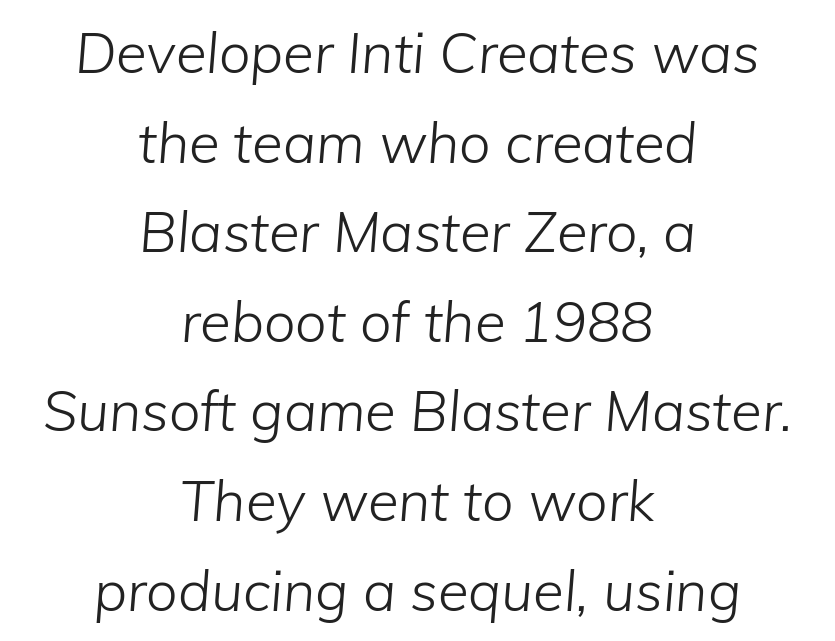
{"italic": "yes", "lean": "right", "slant_degrees": 5, "bold": "no", "weight": "light", "width": "normal", "stroke_contrast": "low", "x_height": "medium", "monospaced": "no", "underline": "no", "align": "center", "line_spacing": "normal", "line_spacing_ratio": 1.6, "letter_spacing": "normal", "letter_spacing_em": 0.0, "glyph_px": 56}
